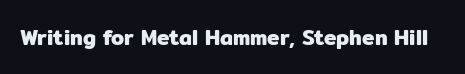
The image shows 21 px text type, upright; set normal letter spacing, not underlined.
